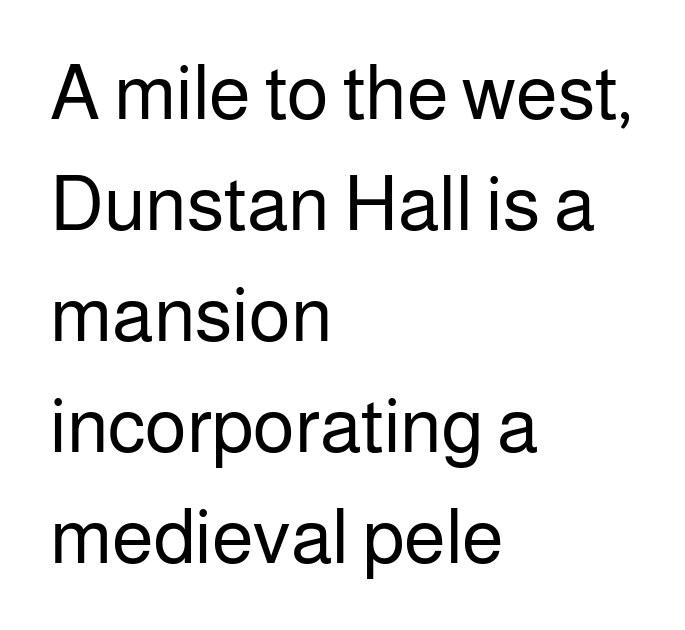
The image shows 76 px regular-weight sans-serif type, upright; set left-aligned, normal line spacing (1.46x), normal letter spacing, not underlined; low stroke contrast and a medium x-height.
